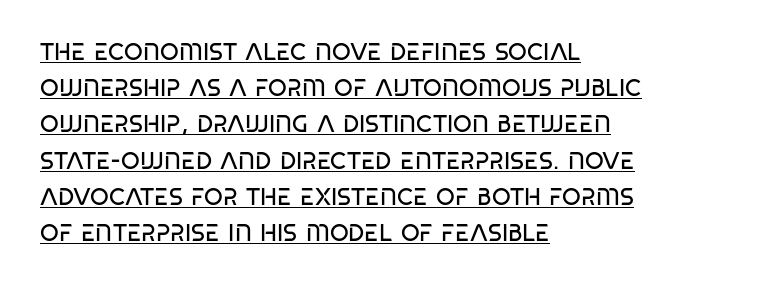
Q: Is the text bold? A: No.
Q: Is the text italic (slanted)? A: No, it is upright.
Q: Is the text underlined? A: Yes.
Q: How is the paragraph aligned? A: Left-aligned.
Q: Is the spacing between letters normal or unusually wide? A: Normal.
Q: Is the spacing between lines tight, normal or loose? A: Normal.
